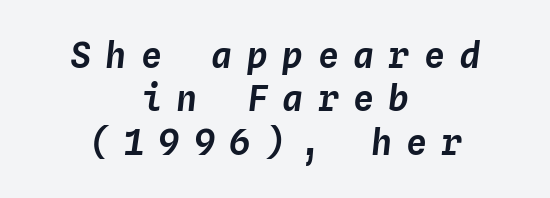
The image shows 35 px text type, italic (leaning right), monospaced; set centered, line spacing 1.24x, unusually wide letter spacing (+0.41 em), not underlined; low stroke contrast and a medium x-height.
